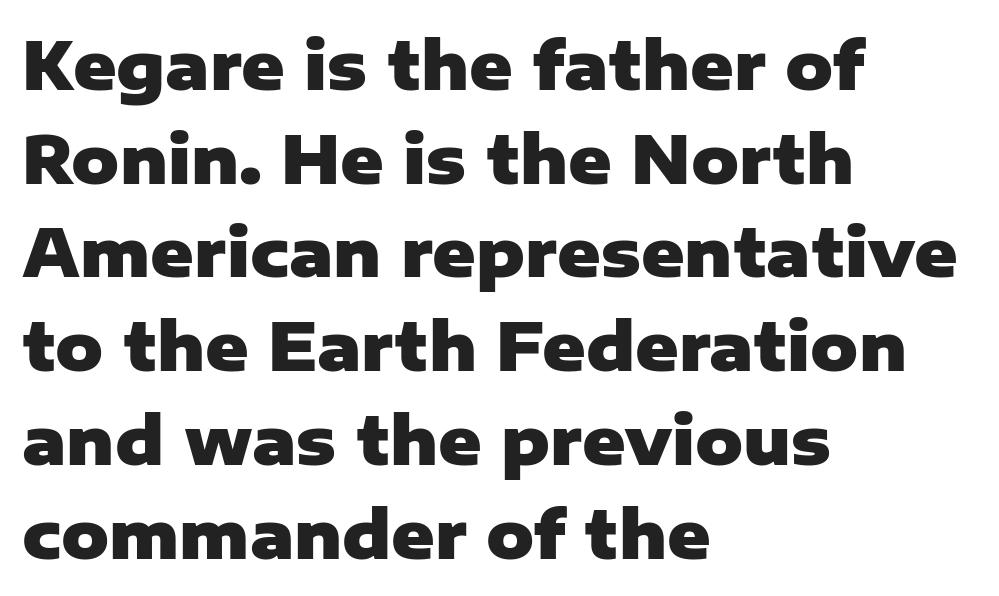
The image shows 66 px heavy sans-serif type, upright; set left-aligned, normal line spacing (1.42x), normal letter spacing, not underlined; low stroke contrast and a medium x-height.
